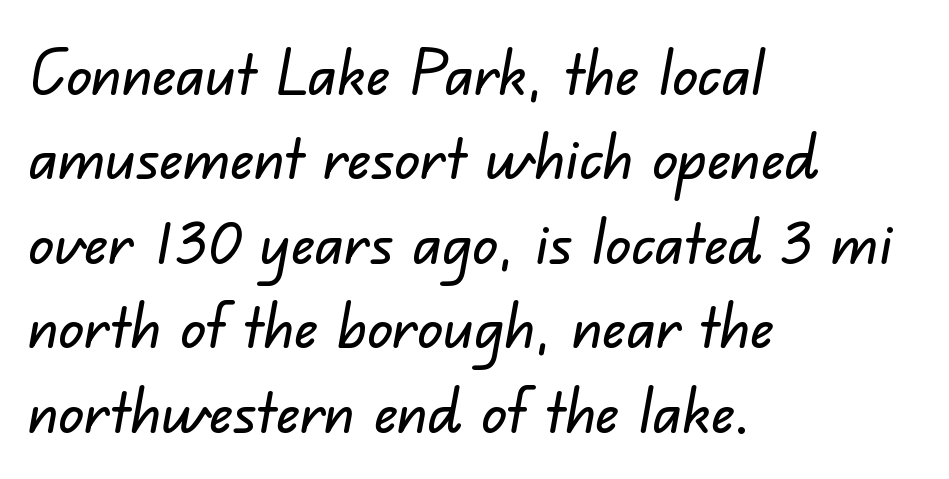
Q: Is the typeface a serif or a sans-serif typeface? A: Sans-serif.
Q: Is the text underlined? A: No.
Q: How is the paragraph aligned? A: Left-aligned.
Q: Is the spacing between letters normal or unusually wide? A: Normal.
Q: Is the spacing between lines tight, normal or loose? A: Normal.
Q: Width (condensed, normal, or wide)? A: Normal.
Q: Stroke contrast? A: Low.
Q: x-height? A: Small.
Q: Monospaced? A: No.
